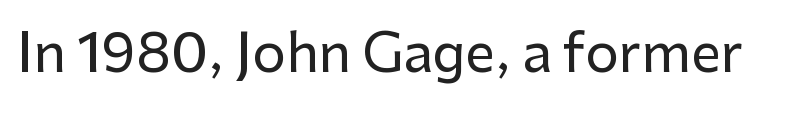
{"serif": "no", "italic": "no", "width": "normal", "stroke_contrast": "low", "x_height": "medium", "monospaced": "no", "underline": "no", "letter_spacing": "normal", "letter_spacing_em": 0.0, "glyph_px": 53}
